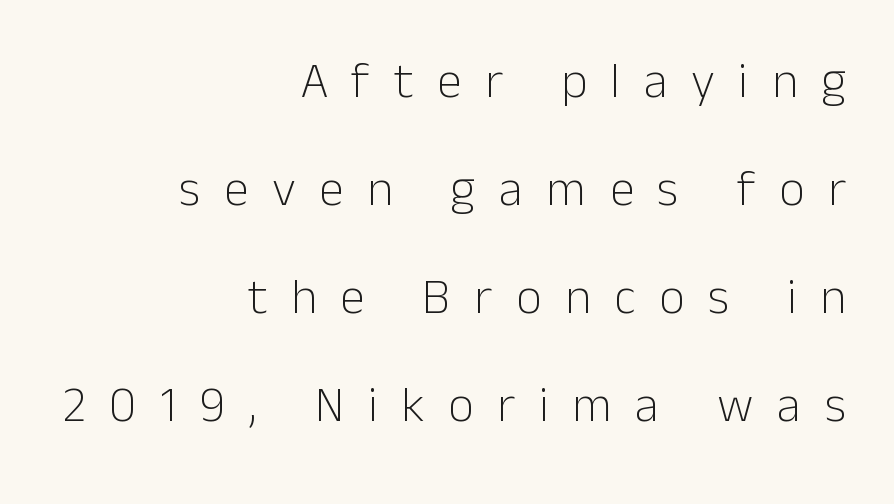
{"serif": "no", "italic": "no", "bold": "no", "weight": "light", "width": "normal", "stroke_contrast": "low", "x_height": "medium", "monospaced": "no", "underline": "no", "align": "right", "line_spacing": "loose", "line_spacing_ratio": 2.16, "letter_spacing": "wide", "letter_spacing_em": 0.47, "glyph_px": 50}
